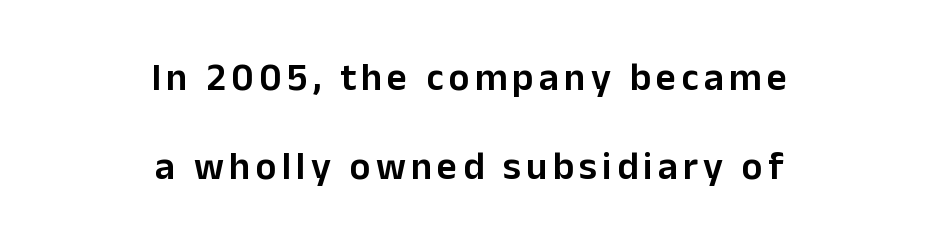
{"serif": "no", "italic": "no", "bold": "semi", "weight": "semibold", "width": "normal", "stroke_contrast": "low", "x_height": "medium", "monospaced": "no", "underline": "no", "align": "center", "line_spacing": "loose", "line_spacing_ratio": 2.29, "glyph_px": 39}
